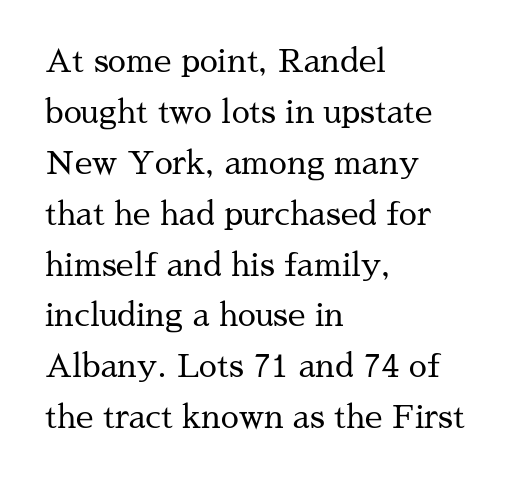
{"serif": "yes", "italic": "no", "bold": "no", "weight": "regular", "width": "normal", "stroke_contrast": "medium", "x_height": "medium", "monospaced": "no", "underline": "no", "align": "left", "line_spacing": "normal", "line_spacing_ratio": 1.59, "letter_spacing": "normal", "letter_spacing_em": 0.0, "glyph_px": 32}
